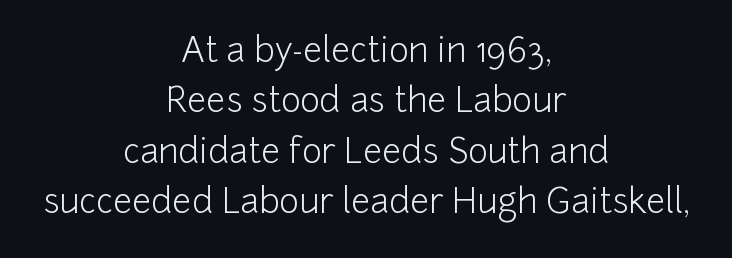
The baseline area is clear. Each letter's strokes conclude bluntly, with no projecting serifs. Tracking value appears to be zero — textbook default spacing. How would I describe the line gaps? Plain and ordinary. Typeset on center — no edge is straight. A typesetter would mark this as roman, not italic.
